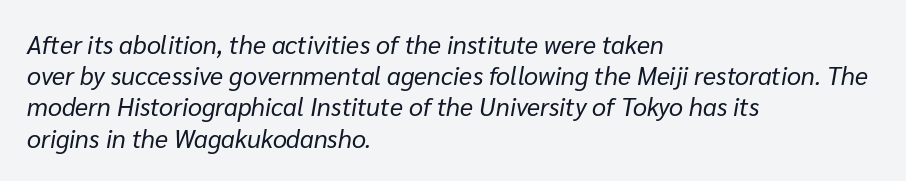
{"italic": "yes", "lean": "right", "slant_degrees": 10, "bold": "no", "underline": "no", "align": "left", "line_spacing": "normal", "line_spacing_ratio": 1.25, "letter_spacing": "normal", "letter_spacing_em": 0.0, "glyph_px": 25}
